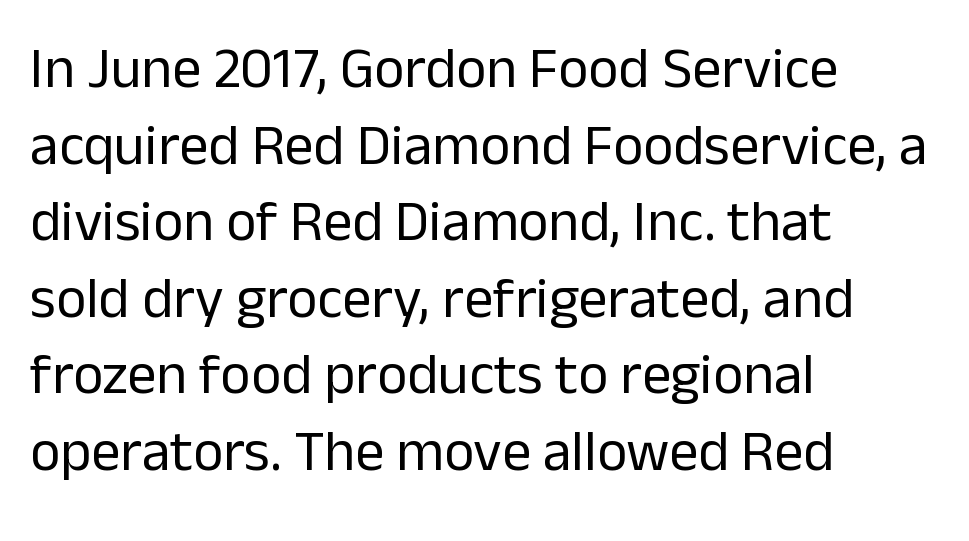
{"serif": "no", "italic": "no", "bold": "no", "weight": "regular", "width": "normal", "stroke_contrast": "low", "x_height": "medium", "monospaced": "no", "underline": "no", "align": "left", "line_spacing": "normal", "line_spacing_ratio": 1.32, "letter_spacing": "normal", "letter_spacing_em": 0.0, "glyph_px": 58}
